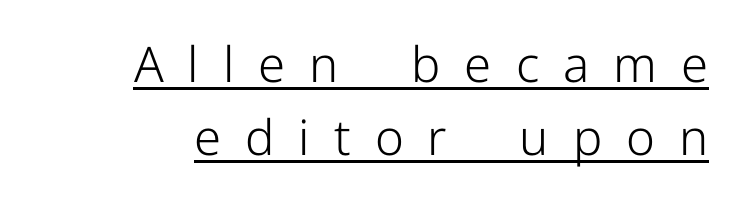
Q: Is the text bold? A: No.
Q: Is the text italic (slanted)? A: No, it is upright.
Q: Is the typeface a serif or a sans-serif typeface? A: Sans-serif.
Q: Is the text underlined? A: Yes.
Q: How is the paragraph aligned? A: Right-aligned.
Q: Is the spacing between letters normal or unusually wide? A: Unusually wide.
Q: Is the spacing between lines tight, normal or loose? A: Normal.
Q: Width (condensed, normal, or wide)? A: Normal.
Q: Stroke contrast? A: Low.
Q: x-height? A: Medium.
Q: Monospaced? A: No.
